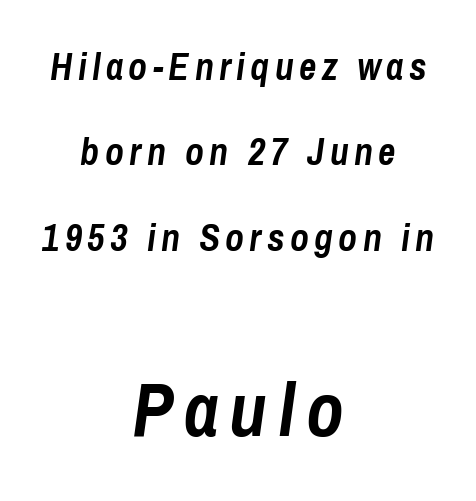
Q: Is the text bold? A: Yes.
Q: Is the text italic (slanted)? A: Yes, it leans right by about 8 degrees.
Q: Is the text underlined? A: No.
Q: How is the paragraph aligned? A: Centered.
Q: Is the spacing between lines tight, normal or loose? A: Loose.
Q: Which block of text is set in a larger size, the first (top) or the second (bottom)? A: The second (bottom) one.
Q: Width (condensed, normal, or wide)? A: Condensed.
Q: Stroke contrast? A: Low.
Q: x-height? A: Medium.
Q: Monospaced? A: No.
